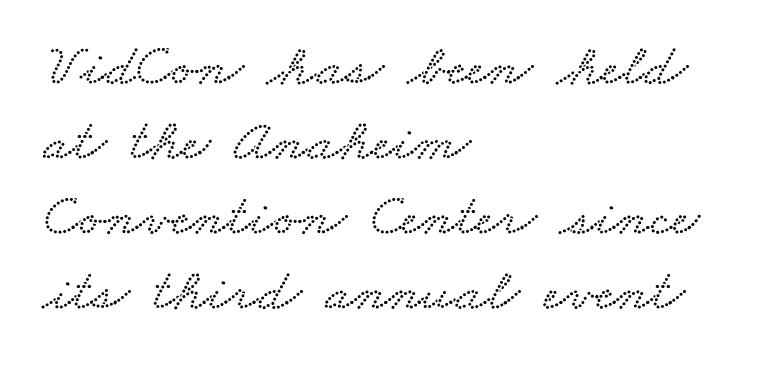
The face used here is proportionally spaced, like ordinary book or web type. The text block is weighted toward the left margin, trailing off unevenly rightward. The rows are spaced the way most documents space them. In terms of letterspacing, this is plain default setting. This rendering features lettering with no underline.
